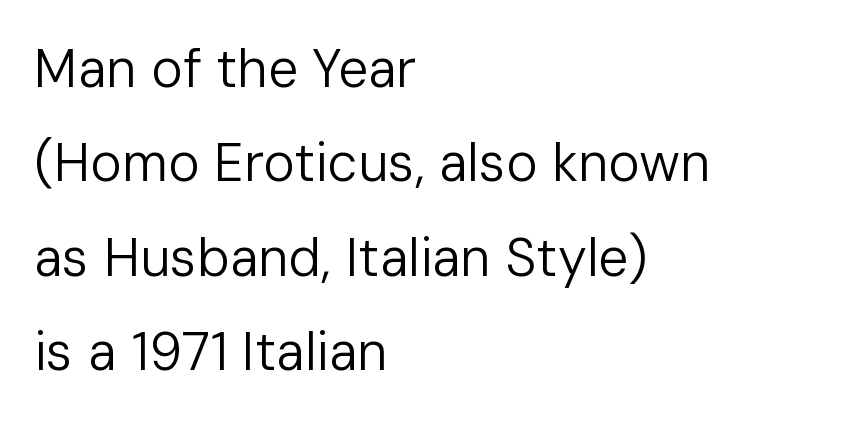
The image shows 53 px regular-weight sans-serif type, upright; set left-aligned, line spacing 1.78x, normal letter spacing, not underlined; low stroke contrast and a medium x-height.
